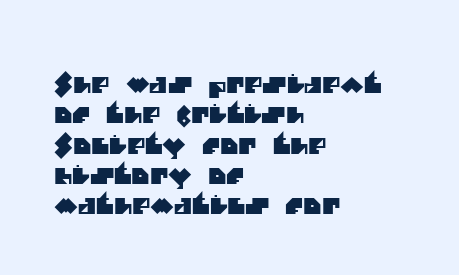
Anything drawn beneath the words? Only blank space. Inter-character spacing is left at the font's built-in metrics. Compared with a centered layout, this one pins lines to the left instead. Does the leading feel generous? No, just average.
